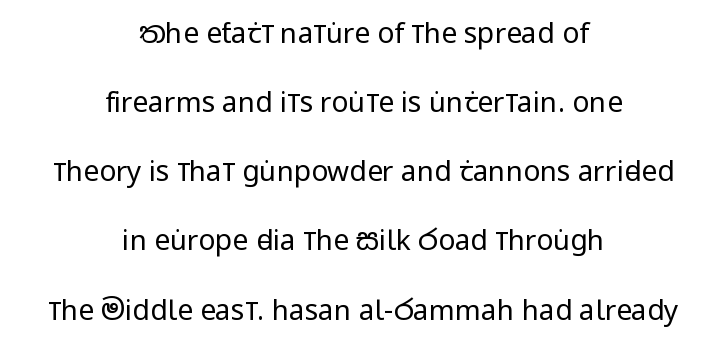
Q: Is the text bold? A: No.
Q: Is the text italic (slanted)? A: No, it is upright.
Q: Is the typeface a serif or a sans-serif typeface? A: Sans-serif.
Q: Is the text underlined? A: No.
Q: How is the paragraph aligned? A: Centered.
Q: Is the spacing between letters normal or unusually wide? A: Normal.
Q: Is the spacing between lines tight, normal or loose? A: Loose.
Q: Width (condensed, normal, or wide)? A: Condensed.
Q: Stroke contrast? A: Low.
Q: x-height? A: Large.
Q: Monospaced? A: No.
